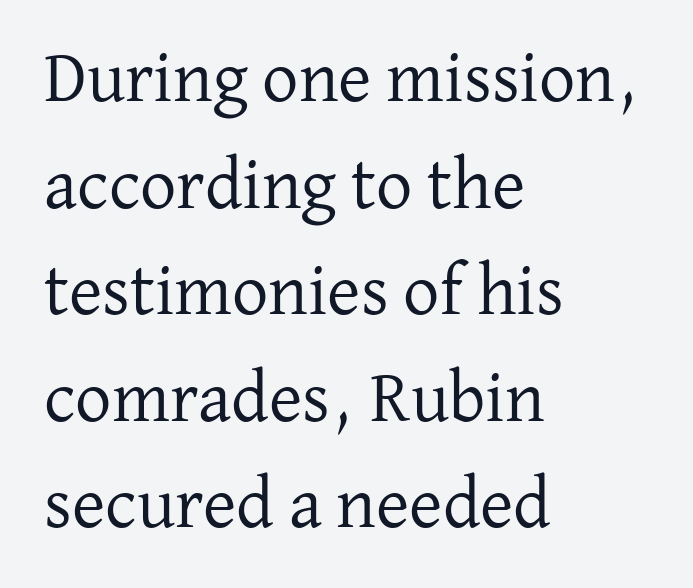
Q: Is the text bold? A: No.
Q: Is the text italic (slanted)? A: No, it is upright.
Q: Is the typeface a serif or a sans-serif typeface? A: Serif.
Q: Is the text underlined? A: No.
Q: How is the paragraph aligned? A: Left-aligned.
Q: Is the spacing between letters normal or unusually wide? A: Normal.
Q: Is the spacing between lines tight, normal or loose? A: Normal.
Q: Width (condensed, normal, or wide)? A: Normal.
Q: Stroke contrast? A: Low.
Q: x-height? A: Medium.
Q: Monospaced? A: No.
